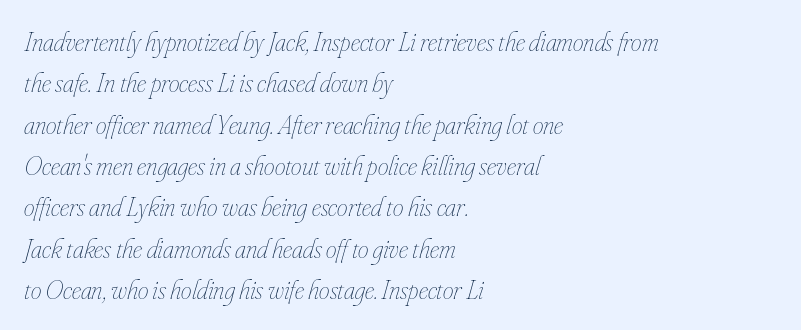
The image shows 27 px text type, italic (leaning right); set left-aligned, normal line spacing (1.53x), normal letter spacing, not underlined.
